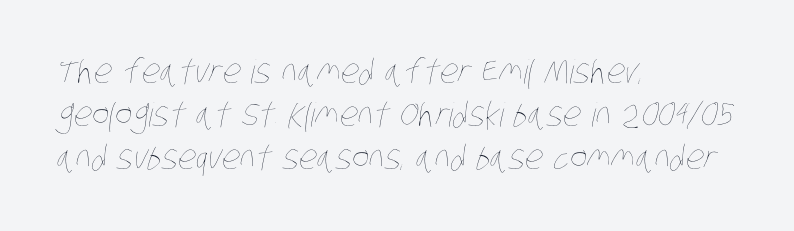
Regarding leading, the lines here are spaced in the standard way. Weight: regular or lighter. Default kerning and tracking; the words read as compact shapes. If you drew a ruler down the left edge, every line would touch it. Do the characters align in a grid? No, the font is proportional.
